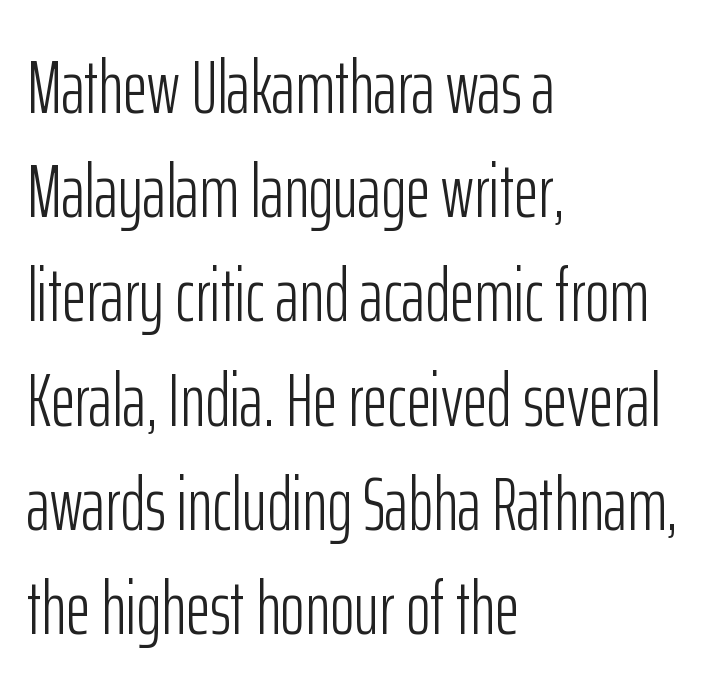
The type family on display is of the sans-serif kind. The face used here is proportionally spaced, like ordinary book or web type. The weight would be labelled regular, book, light, or lighter still. This sample keeps an unexceptional amount of space between lines. Ordinary non-slanted type is in use. In CSS terms this would be text-align: left.
